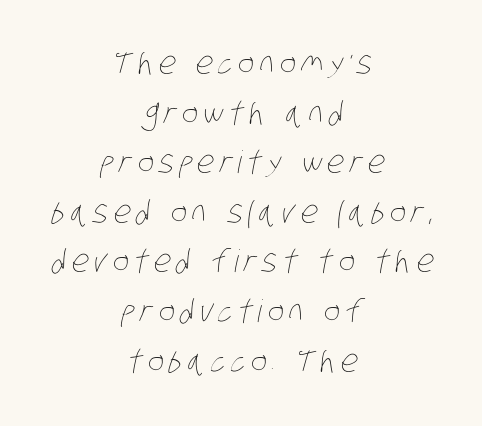
Think of a printed novel: that variable character pitch is what you see here. Notice how descenders clear the ascenders below comfortably — that's standard leading. Underline: absent. Stroke thickness stays within the range of a standard reading face or lighter. Alignment: centered.
